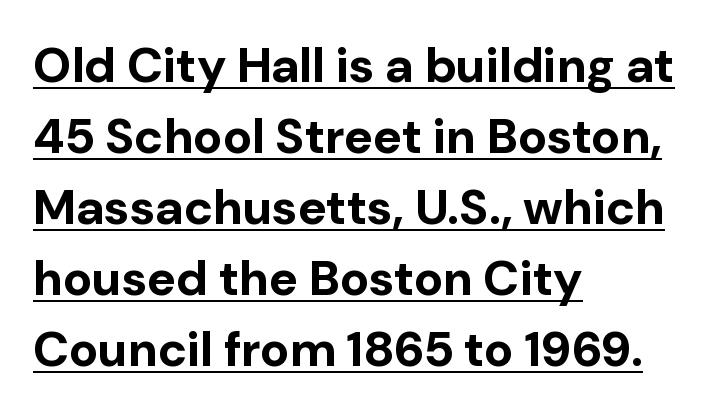
Q: Is the text bold? A: Yes.
Q: Is the text italic (slanted)? A: No, it is upright.
Q: Is the typeface a serif or a sans-serif typeface? A: Sans-serif.
Q: Is the text underlined? A: Yes.
Q: How is the paragraph aligned? A: Left-aligned.
Q: Is the spacing between letters normal or unusually wide? A: Normal.
Q: Is the spacing between lines tight, normal or loose? A: Normal.
Q: Width (condensed, normal, or wide)? A: Normal.
Q: Stroke contrast? A: Low.
Q: x-height? A: Medium.
Q: Monospaced? A: No.
